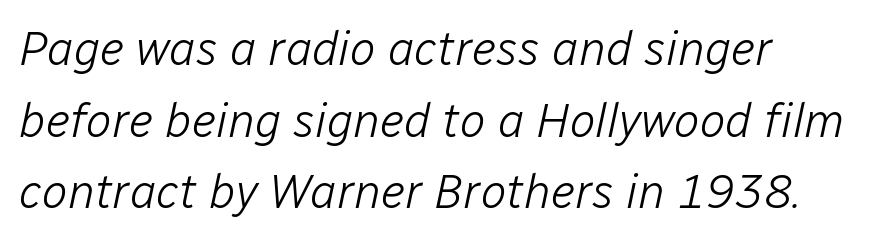
Q: Is the text bold? A: No.
Q: Is the text italic (slanted)? A: Yes, it leans right by about 12 degrees.
Q: Is the text underlined? A: No.
Q: How is the paragraph aligned? A: Left-aligned.
Q: Is the spacing between letters normal or unusually wide? A: Normal.
Q: Is the spacing between lines tight, normal or loose? A: Normal.
Q: Width (condensed, normal, or wide)? A: Normal.
Q: Stroke contrast? A: Low.
Q: x-height? A: Medium.
Q: Monospaced? A: No.
